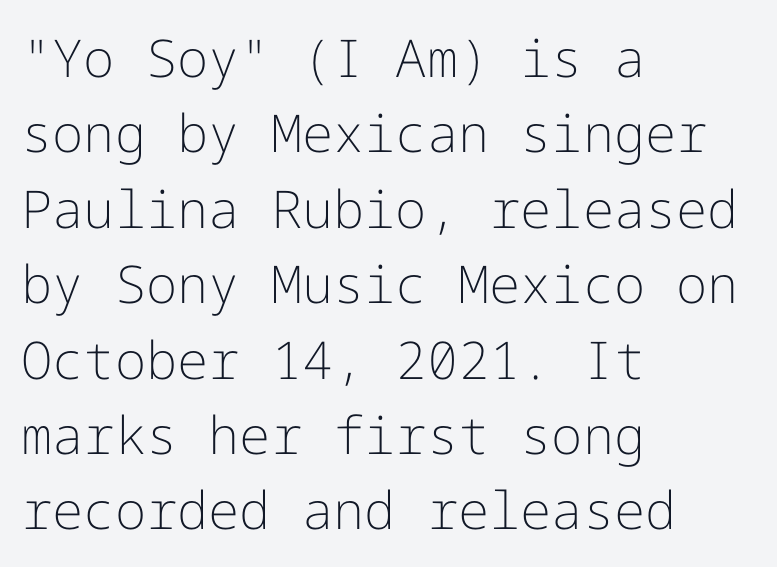
{"serif": "no", "italic": "no", "bold": "no", "weight": "light", "width": "normal", "stroke_contrast": "low", "x_height": "medium", "underline": "no", "align": "left", "line_spacing": "normal", "line_spacing_ratio": 1.45, "letter_spacing": "normal", "letter_spacing_em": 0.0, "glyph_px": 52}
